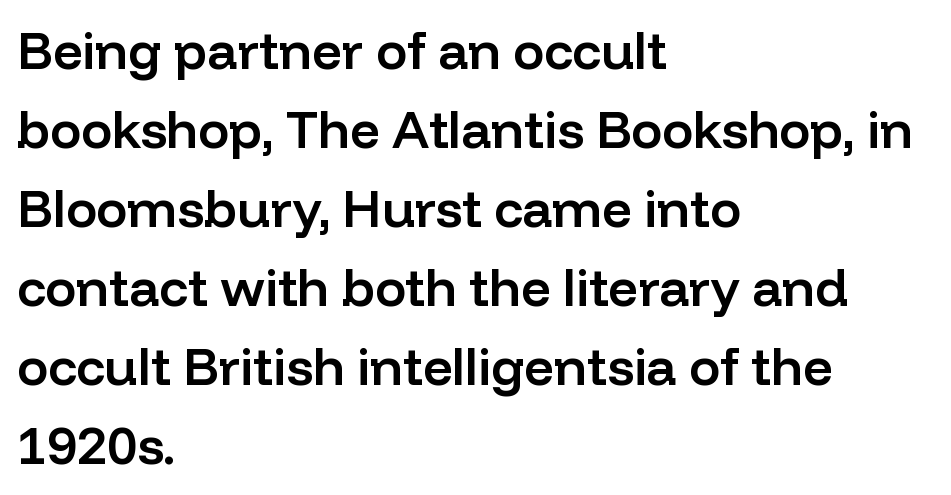
Q: Is the text bold? A: Semi-bold.
Q: Is the text italic (slanted)? A: No, it is upright.
Q: Is the typeface a serif or a sans-serif typeface? A: Sans-serif.
Q: Is the text underlined? A: No.
Q: How is the paragraph aligned? A: Left-aligned.
Q: Is the spacing between letters normal or unusually wide? A: Normal.
Q: Is the spacing between lines tight, normal or loose? A: Normal.
Q: Width (condensed, normal, or wide)? A: Normal.
Q: Stroke contrast? A: Low.
Q: x-height? A: Medium.
Q: Monospaced? A: No.
